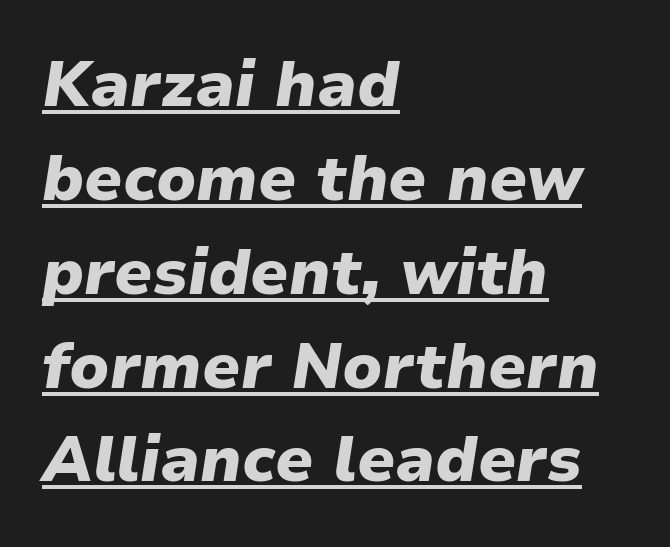
The glyphs have the mass of a bold cut. This sample keeps an unexceptional amount of space between lines. These characters rest on top of a visible drawn line. Each letter keeps its own natural width here, so spacing adapts to shape.
